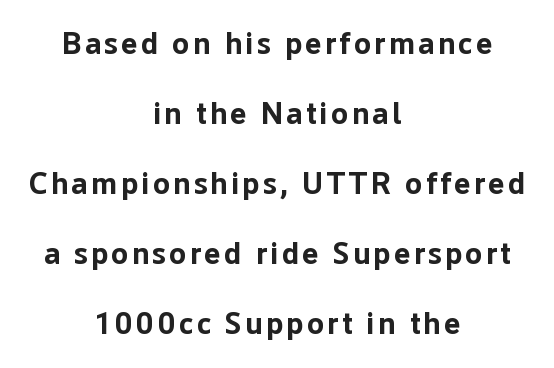
{"serif": "no", "italic": "no", "bold": "yes", "weight": "bold", "width": "normal", "stroke_contrast": "low", "x_height": "medium", "monospaced": "no", "underline": "no", "align": "center", "line_spacing": "loose", "line_spacing_ratio": 2.26, "glyph_px": 31}
